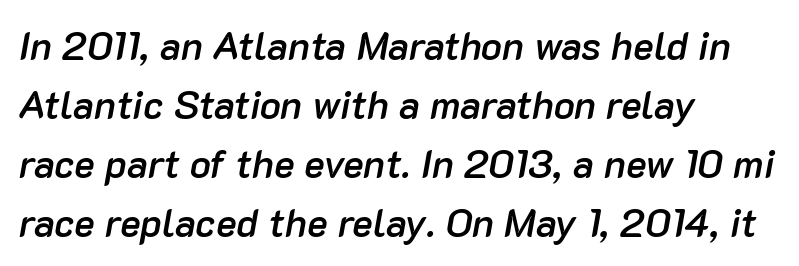
Q: Is the text bold? A: Semi-bold.
Q: Is the text italic (slanted)? A: Yes, it leans right by about 10 degrees.
Q: Is the text underlined? A: No.
Q: How is the paragraph aligned? A: Left-aligned.
Q: Is the spacing between letters normal or unusually wide? A: Normal.
Q: Is the spacing between lines tight, normal or loose? A: Normal.
Q: Width (condensed, normal, or wide)? A: Normal.
Q: Stroke contrast? A: Low.
Q: x-height? A: Medium.
Q: Monospaced? A: No.
